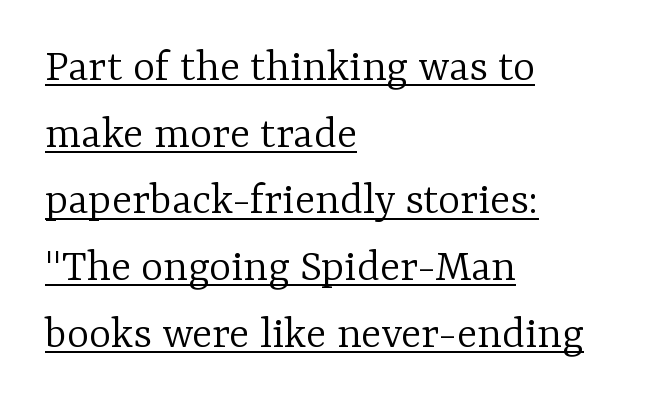
The image shows 47 px light serif type, upright; set left-aligned, normal line spacing (1.42x), normal letter spacing, underlined; low stroke contrast and a medium x-height.
